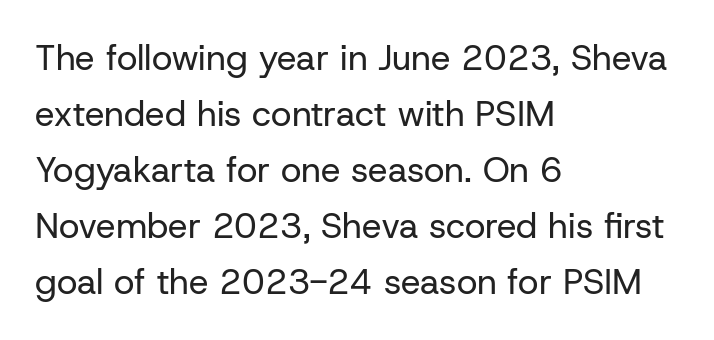
Q: Is the text bold? A: No.
Q: Is the text italic (slanted)? A: No, it is upright.
Q: Is the typeface a serif or a sans-serif typeface? A: Sans-serif.
Q: Is the text underlined? A: No.
Q: How is the paragraph aligned? A: Left-aligned.
Q: Is the spacing between letters normal or unusually wide? A: Normal.
Q: Is the spacing between lines tight, normal or loose? A: Normal.
Q: Width (condensed, normal, or wide)? A: Normal.
Q: Stroke contrast? A: Low.
Q: x-height? A: Medium.
Q: Monospaced? A: No.
